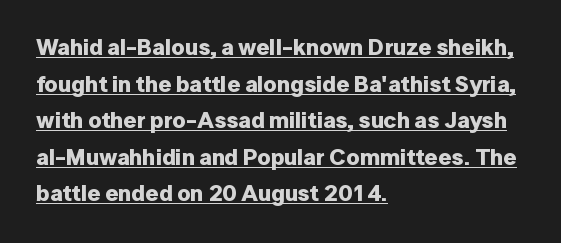
Posture: upright roman. The vertical gap from one line to the next is medium. Spacing between characters is what you'd get straight out of the box. Notice how a bar underscores the lettering throughout.
